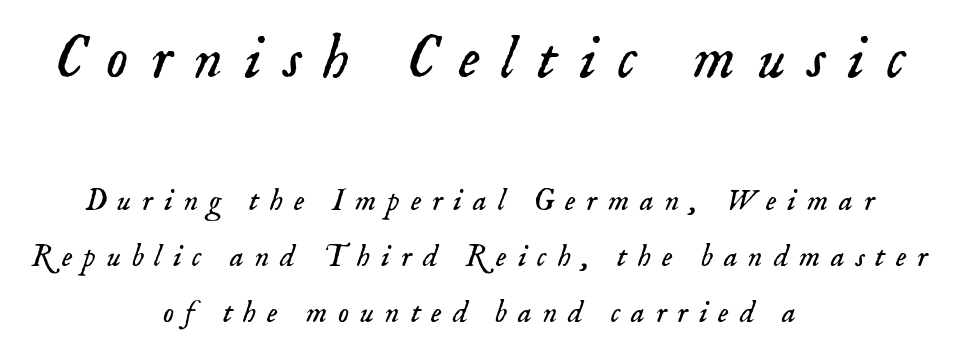
The image shows 62 px light serif type, italic (leaning right); set centered, line spacing 1.8x, unusually wide letter spacing (+0.35 em), not underlined; the first (top) block is 2.0x larger; low stroke contrast and a small x-height.
